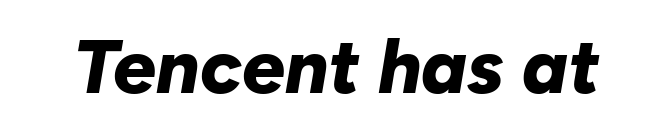
{"italic": "yes", "lean": "right", "slant_degrees": 10, "bold": "yes", "weight": "bold", "width": "normal", "stroke_contrast": "low", "x_height": "medium", "monospaced": "no", "underline": "no", "letter_spacing": "normal", "letter_spacing_em": 0.0, "glyph_px": 76}
